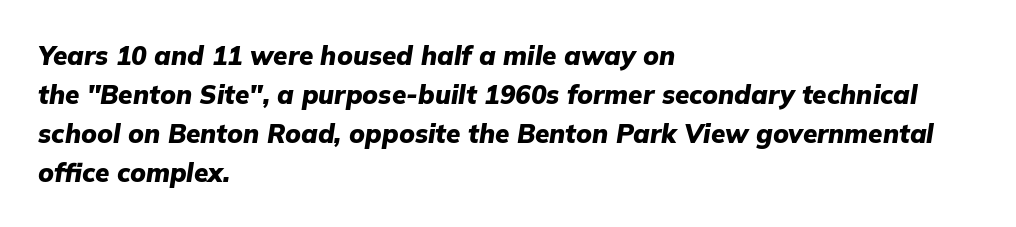
Q: Is the text bold? A: Yes.
Q: Is the text italic (slanted)? A: Yes, it leans right by about 9 degrees.
Q: Is the text underlined? A: No.
Q: How is the paragraph aligned? A: Left-aligned.
Q: Is the spacing between letters normal or unusually wide? A: Normal.
Q: Is the spacing between lines tight, normal or loose? A: Normal.
